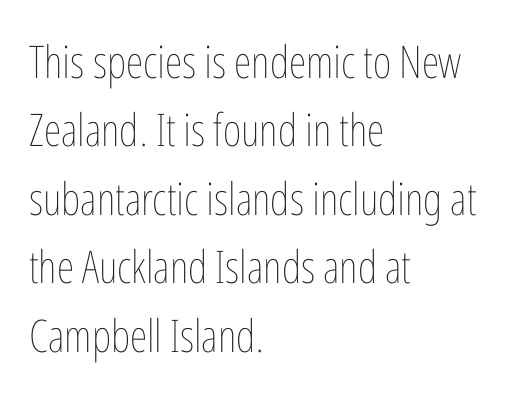
{"italic": "no", "bold": "no", "weight": "thin", "width": "condensed", "stroke_contrast": "low", "x_height": "medium", "monospaced": "no", "underline": "no", "align": "left", "line_spacing": "normal", "line_spacing_ratio": 1.52, "letter_spacing": "normal", "letter_spacing_em": 0.0, "glyph_px": 45}
